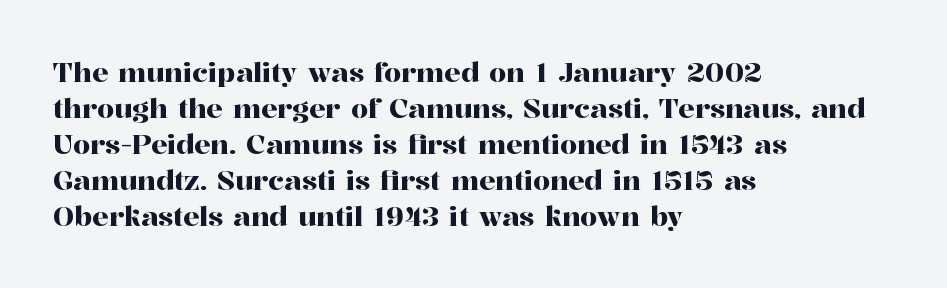
Q: Is the text italic (slanted)? A: No, it is upright.
Q: Is the text underlined? A: No.
Q: How is the paragraph aligned? A: Left-aligned.
Q: Is the spacing between letters normal or unusually wide? A: Normal.
Q: Is the spacing between lines tight, normal or loose? A: Normal.
